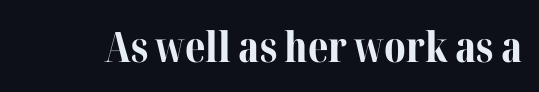
The image shows 42 px bold serif type, upright; set normal letter spacing, not underlined; medium stroke contrast and a medium x-height.
